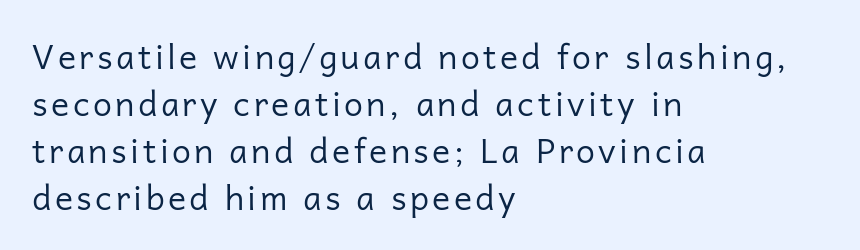
The image shows 34 px regular-weight sans-serif type, upright; set left-aligned, normal line spacing (1.38x), not underlined; low stroke contrast and a medium x-height.
